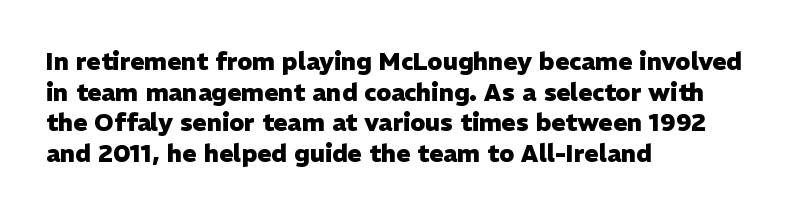
Q: Is the text bold? A: Yes.
Q: Is the text italic (slanted)? A: No, it is upright.
Q: Is the text underlined? A: No.
Q: How is the paragraph aligned? A: Left-aligned.
Q: Is the spacing between letters normal or unusually wide? A: Normal.
Q: Is the spacing between lines tight, normal or loose? A: Normal.
